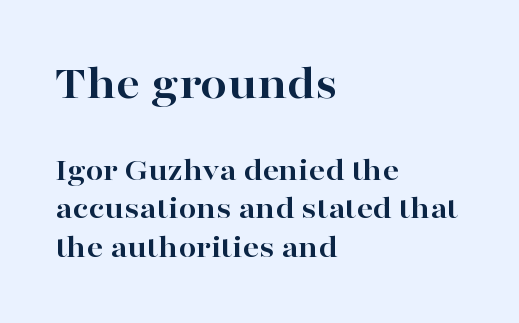
{"serif": "yes", "italic": "no", "bold": "yes", "weight": "bold", "width": "wide", "stroke_contrast": "high", "x_height": "medium", "monospaced": "no", "underline": "no", "align": "left", "line_spacing_ratio": 1.2, "letter_spacing": "normal", "letter_spacing_em": 0.0, "larger_block": "first", "size_ratio": 1.5, "glyph_px": 48}
